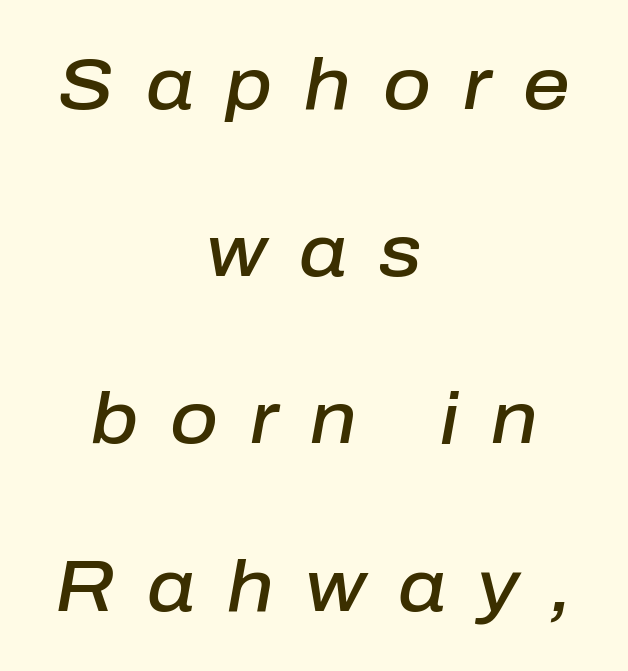
Q: Is the text bold? A: Semi-bold.
Q: Is the text italic (slanted)? A: Yes, it leans right by about 10 degrees.
Q: Is the text underlined? A: No.
Q: How is the paragraph aligned? A: Centered.
Q: Is the spacing between letters normal or unusually wide? A: Unusually wide.
Q: Is the spacing between lines tight, normal or loose? A: Loose.
Q: Width (condensed, normal, or wide)? A: Normal.
Q: Stroke contrast? A: Low.
Q: x-height? A: Medium.
Q: Monospaced? A: No.
